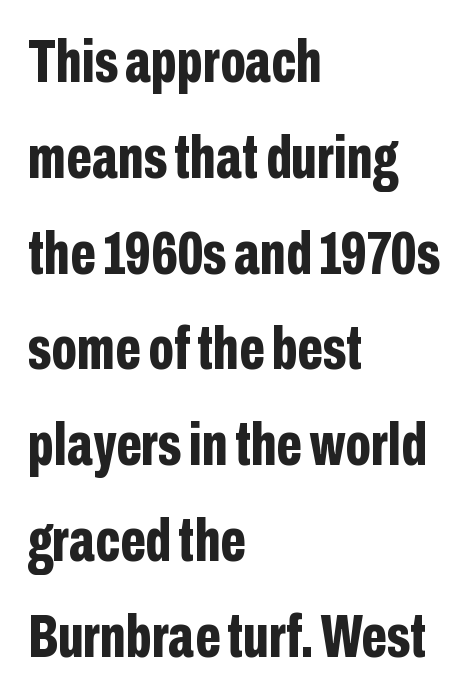
{"serif": "no", "italic": "no", "bold": "yes", "weight": "bold", "width": "condensed", "stroke_contrast": "low", "x_height": "medium", "monospaced": "no", "underline": "no", "align": "left", "line_spacing": "normal", "line_spacing_ratio": 1.57, "letter_spacing": "normal", "letter_spacing_em": 0.0, "glyph_px": 61}
